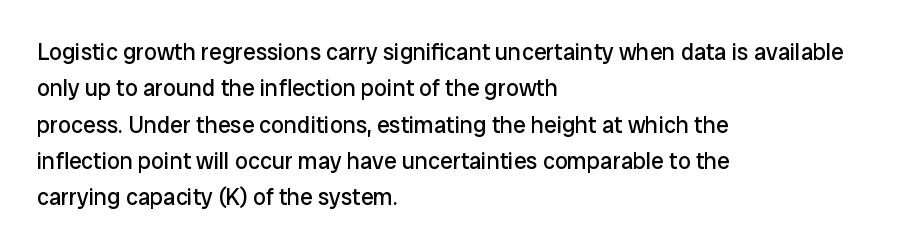
{"italic": "no", "bold": "no", "underline": "no", "align": "left", "line_spacing": "normal", "line_spacing_ratio": 1.58, "letter_spacing": "normal", "letter_spacing_em": 0.0, "glyph_px": 23}
